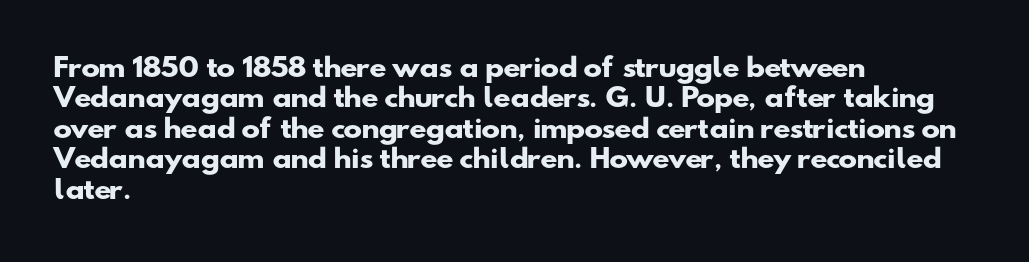
Q: Is the text bold? A: Yes.
Q: Is the text underlined? A: No.
Q: How is the paragraph aligned? A: Left-aligned.
Q: Is the spacing between letters normal or unusually wide? A: Normal.
